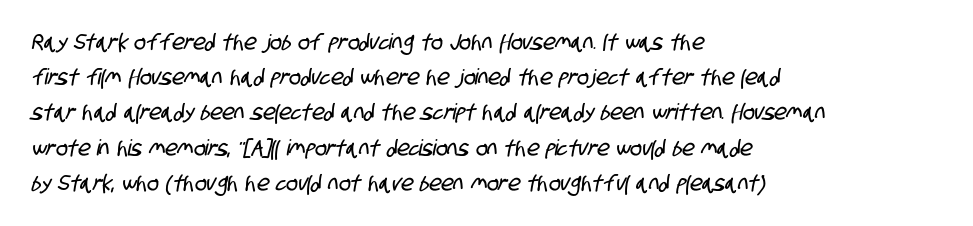
The image shows 22 px text type; set left-aligned, normal line spacing (1.6x), normal letter spacing, not underlined.
